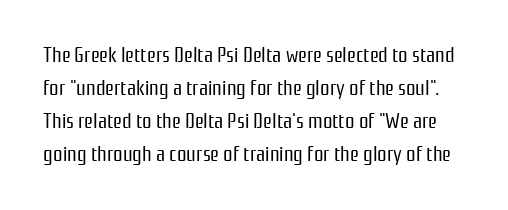
The image shows 21 px text type, upright; set normal line spacing (1.57x), normal letter spacing, not underlined.
